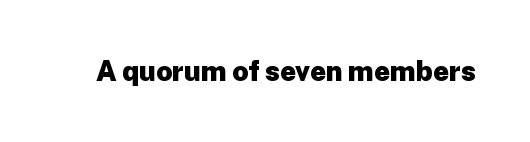
Is the type bold? Yes — the strokes are clearly thick and heavy. In terms of letterspacing, this is plain default setting. The space directly below the letters is spotless. Check where the strokes stop: nothing finishes them off — pure sans. Each letter keeps its own natural width here, so spacing adapts to shape.
